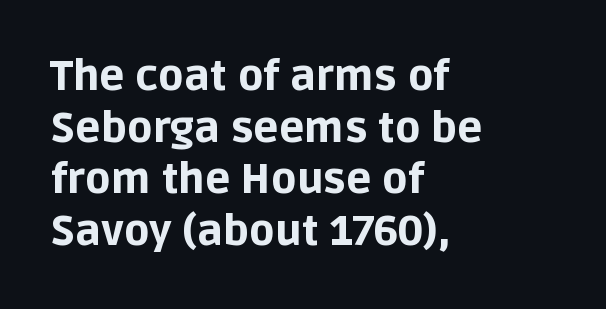
The image shows 42 px bold sans-serif type, upright; set left-aligned, line spacing 1.23x, normal letter spacing, not underlined; low stroke contrast and a large x-height.
